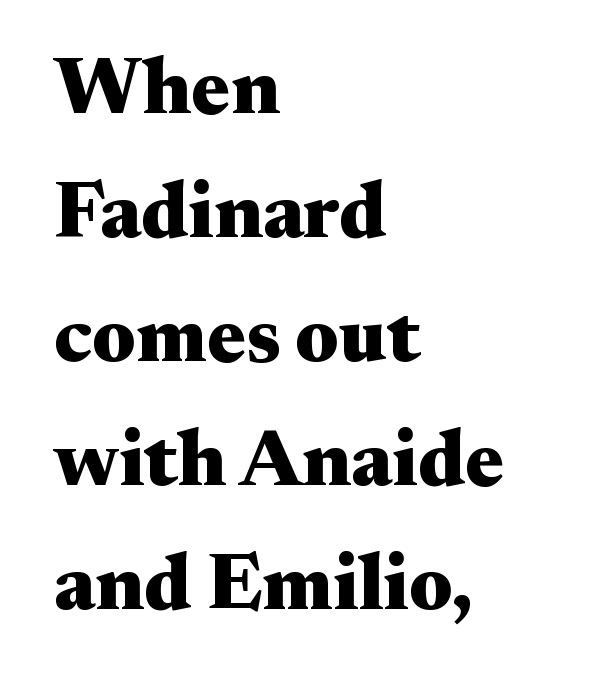
Does the type have serifs? Yes, each stem ends in a small foot. The space directly below the letters is spotless. In terms of letterspacing, this is plain default setting. The passage is arranged the way most books set body copy — flush left.
